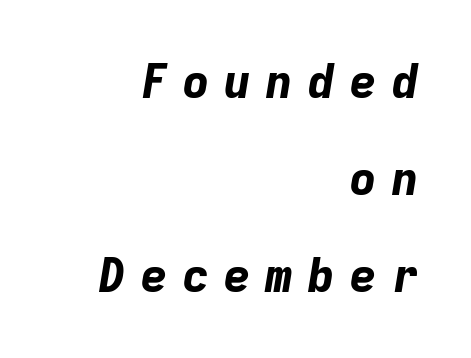
Q: Is the text bold? A: Yes.
Q: Is the text italic (slanted)? A: Yes, it leans right by about 9 degrees.
Q: Is the text underlined? A: No.
Q: How is the paragraph aligned? A: Right-aligned.
Q: Is the spacing between letters normal or unusually wide? A: Unusually wide.
Q: Is the spacing between lines tight, normal or loose? A: Loose.
Q: Width (condensed, normal, or wide)? A: Normal.
Q: Stroke contrast? A: Low.
Q: x-height? A: Medium.
Q: Monospaced? A: Yes.
